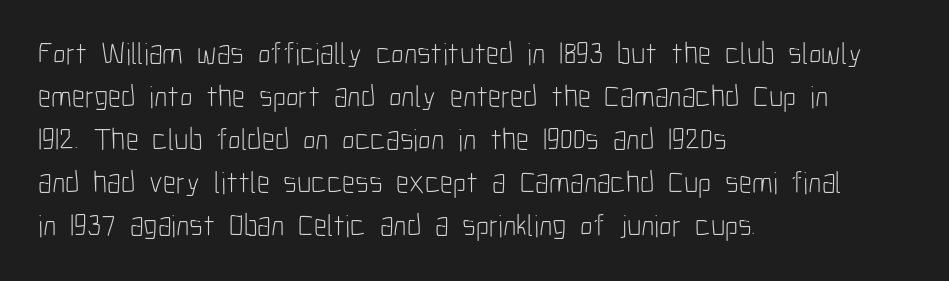
The image shows 31 px light, condensed sans-serif type, upright; set left-aligned, normal line spacing (1.39x), normal letter spacing, not underlined; low stroke contrast and a medium x-height.
